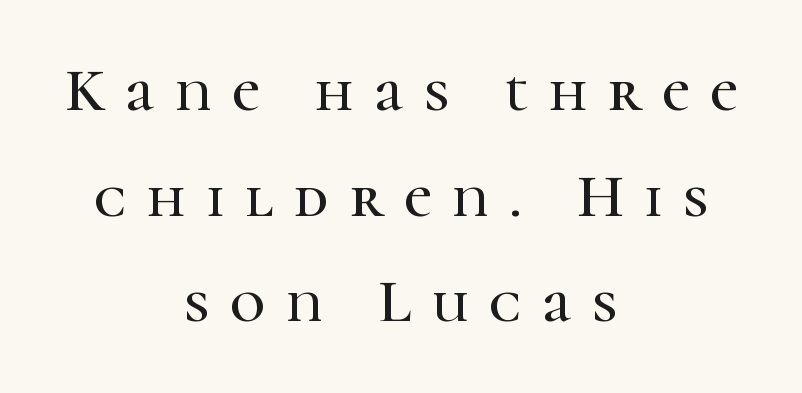
Unlike a clean sans, this face finishes its strokes with serifs. Varying glyph widths throughout — classic text-font behaviour. Lines of text with bare space underneath. Is there any slant? The stems are plumb.
